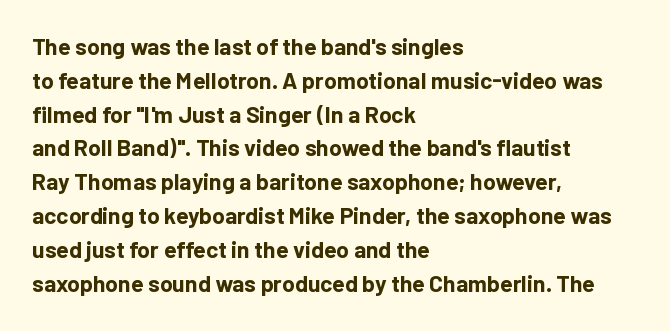
The image shows 23 px bold type, upright; set left-aligned, normal line spacing (1.47x), normal letter spacing, not underlined.
